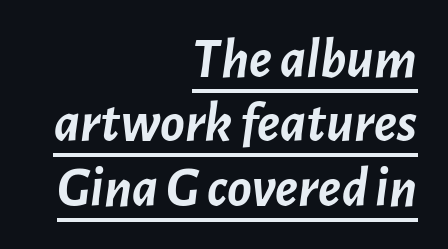
Q: Is the text bold? A: Yes.
Q: Is the text italic (slanted)? A: Yes, it leans right by about 7 degrees.
Q: Is the text underlined? A: Yes.
Q: How is the paragraph aligned? A: Right-aligned.
Q: Is the spacing between letters normal or unusually wide? A: Normal.
Q: Is the spacing between lines tight, normal or loose? A: Tight.
Q: Width (condensed, normal, or wide)? A: Normal.
Q: Stroke contrast? A: Low.
Q: x-height? A: Medium.
Q: Monospaced? A: No.
